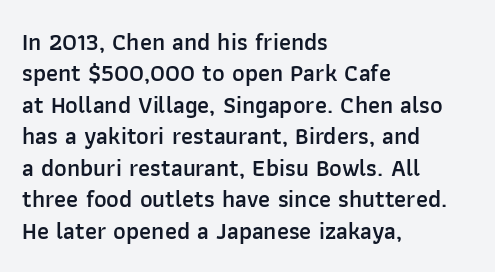
Students, this is semibold: more ink than regular, less than bold. Descender tails drop into unmarked territory. Reading down the block, your eye returns to a fixed left position each line. Do the letters lean? They stand straight. The space between consecutive lines is moderate.
